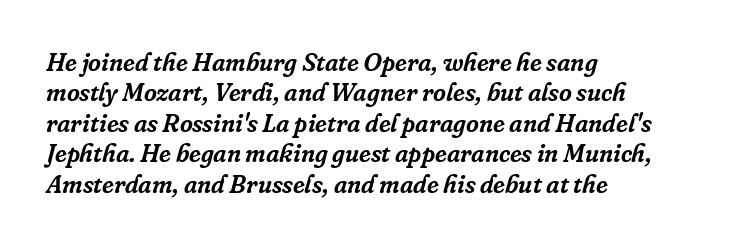
The image shows 25 px text type, italic (leaning right); set left-aligned, line spacing 1.22x, normal letter spacing, not underlined.
